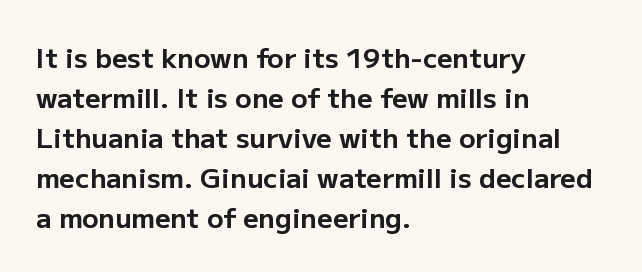
{"italic": "no", "bold": "yes", "underline": "no", "align": "left", "line_spacing": "normal", "line_spacing_ratio": 1.48, "letter_spacing": "normal", "letter_spacing_em": 0.0, "glyph_px": 27}
